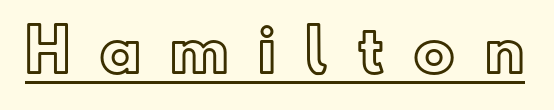
The image shows 59 px text type, upright; set unusually wide letter spacing (+0.49 em), underlined; a small x-height.
